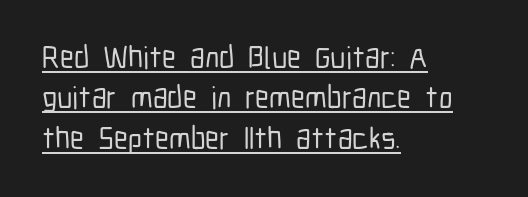
{"serif": "no", "italic": "no", "width": "condensed", "stroke_contrast": "low", "x_height": "medium", "monospaced": "no", "underline": "yes", "align": "left", "line_spacing": "normal", "line_spacing_ratio": 1.3, "letter_spacing": "normal", "letter_spacing_em": 0.0, "glyph_px": 31}
